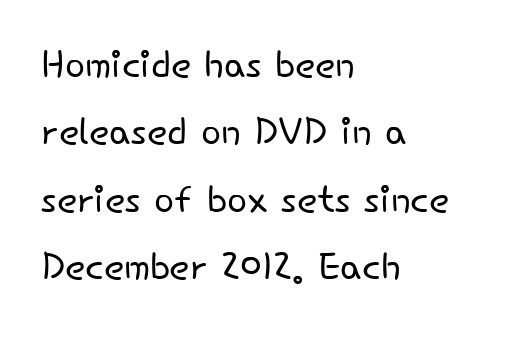
{"serif": "no", "italic": "no", "bold": "no", "weight": "light", "width": "normal", "stroke_contrast": "low", "x_height": "small", "monospaced": "no", "underline": "no", "align": "left", "line_spacing": "normal", "line_spacing_ratio": 1.27, "letter_spacing": "normal", "letter_spacing_em": 0.0, "glyph_px": 53}
